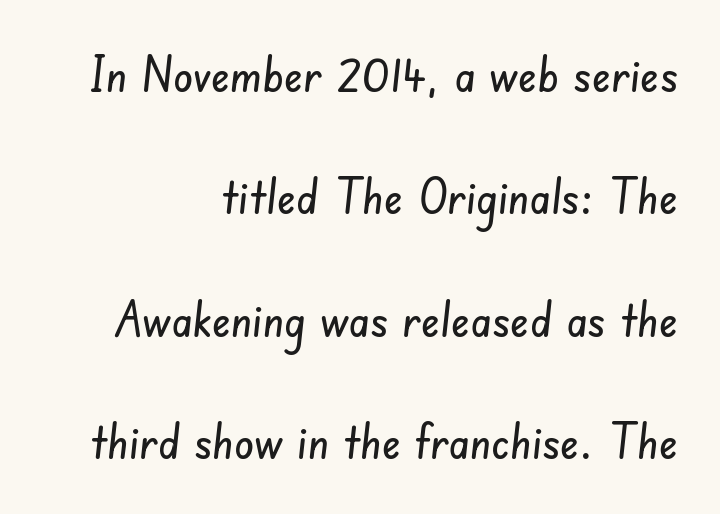
The image shows 50 px condensed sans-serif type; set right-aligned, loose line spacing (2.45x), normal letter spacing, not underlined; low stroke contrast and a small x-height.
